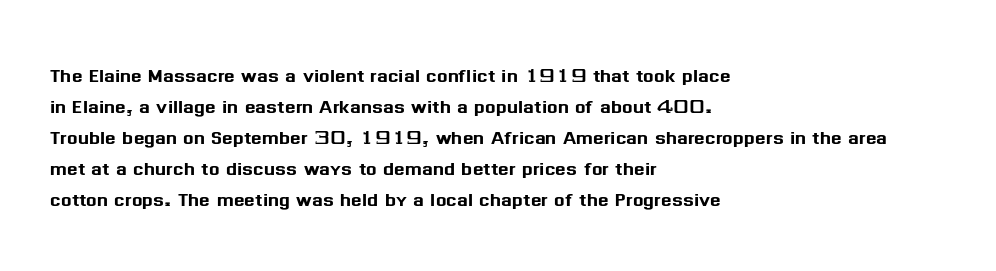
{"italic": "no", "underline": "no", "align": "left", "line_spacing_ratio": 1.24, "letter_spacing": "normal", "letter_spacing_em": 0.0, "glyph_px": 25}
